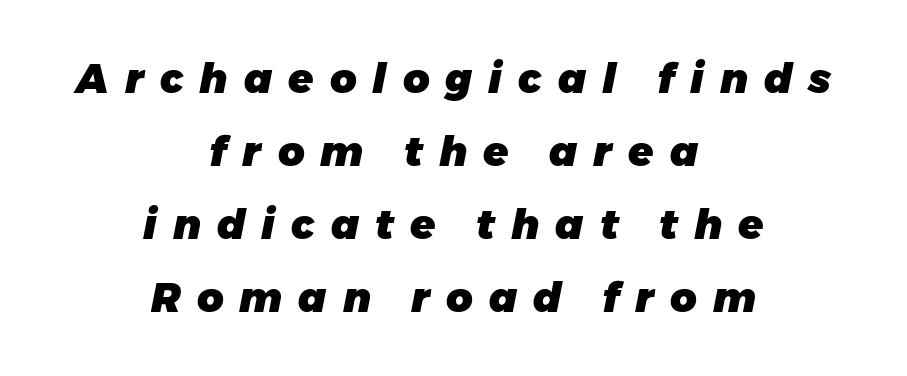
Q: Is the text bold? A: Yes.
Q: Is the text italic (slanted)? A: Yes, it leans right by about 11 degrees.
Q: Is the text underlined? A: No.
Q: How is the paragraph aligned? A: Centered.
Q: Is the spacing between letters normal or unusually wide? A: Unusually wide.
Q: Width (condensed, normal, or wide)? A: Normal.
Q: Stroke contrast? A: Low.
Q: x-height? A: Medium.
Q: Monospaced? A: No.
